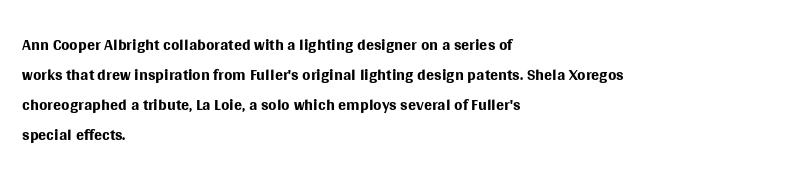
Q: Is the text bold? A: No.
Q: Is the text italic (slanted)? A: No, it is upright.
Q: Is the text underlined? A: No.
Q: How is the paragraph aligned? A: Left-aligned.
Q: Is the spacing between letters normal or unusually wide? A: Normal.
Q: Is the spacing between lines tight, normal or loose? A: Normal.
